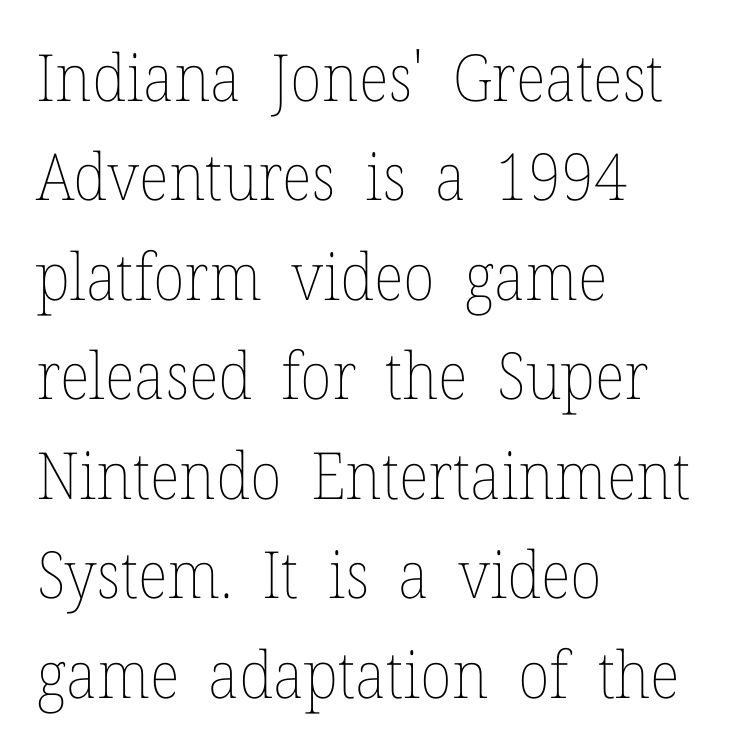
{"italic": "no", "bold": "no", "weight": "thin", "width": "normal", "stroke_contrast": "low", "x_height": "medium", "monospaced": "no", "underline": "no", "align": "left", "line_spacing": "normal", "line_spacing_ratio": 1.53, "letter_spacing": "normal", "letter_spacing_em": 0.0, "glyph_px": 65}
